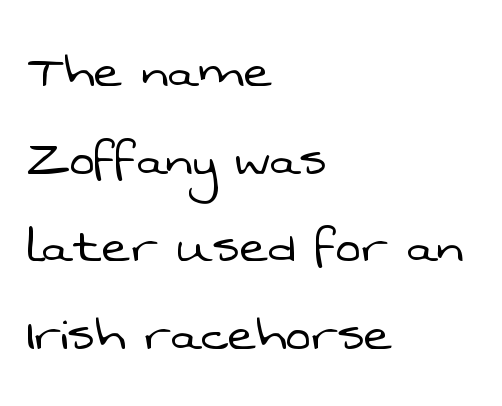
The image shows 60 px light sans-serif type; set left-aligned, normal line spacing (1.46x), normal letter spacing, not underlined; low stroke contrast and a medium x-height.
